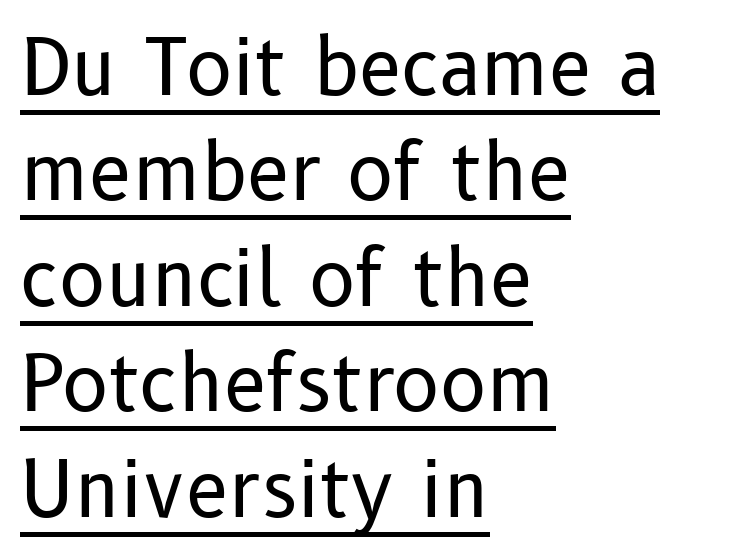
Q: Is the text bold? A: No.
Q: Is the text italic (slanted)? A: No, it is upright.
Q: Is the typeface a serif or a sans-serif typeface? A: Sans-serif.
Q: Is the text underlined? A: Yes.
Q: How is the paragraph aligned? A: Left-aligned.
Q: Is the spacing between letters normal or unusually wide? A: Normal.
Q: Is the spacing between lines tight, normal or loose? A: Normal.
Q: Width (condensed, normal, or wide)? A: Normal.
Q: Stroke contrast? A: Low.
Q: x-height? A: Medium.
Q: Monospaced? A: No.
